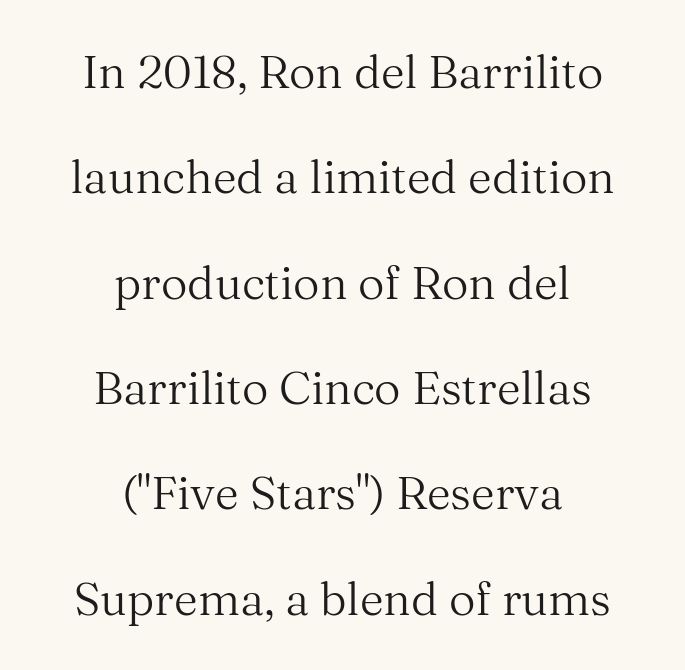
The image shows 46 px regular-weight serif type, upright; set centered, loose line spacing (2.29x), normal letter spacing, not underlined; medium stroke contrast and a medium x-height.
